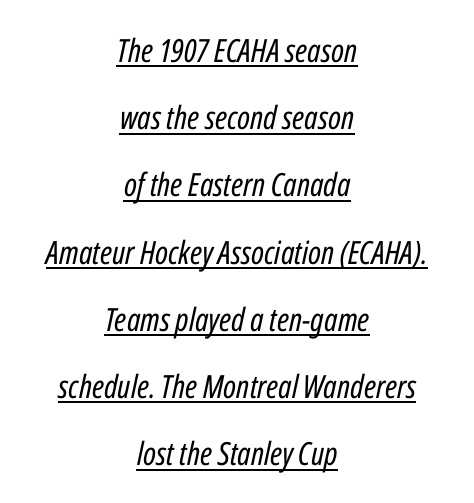
Q: Is the text bold? A: No.
Q: Is the text italic (slanted)? A: Yes, it leans right by about 12 degrees.
Q: Is the text underlined? A: Yes.
Q: How is the paragraph aligned? A: Centered.
Q: Is the spacing between letters normal or unusually wide? A: Normal.
Q: Is the spacing between lines tight, normal or loose? A: Loose.
Q: Width (condensed, normal, or wide)? A: Condensed.
Q: Stroke contrast? A: Low.
Q: x-height? A: Medium.
Q: Monospaced? A: No.
